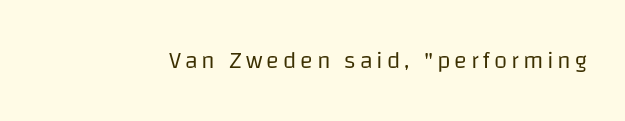
The image shows 24 px text type, upright; set not underlined.
